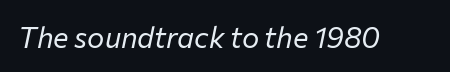
Q: Is the text bold? A: No.
Q: Is the text italic (slanted)? A: Yes, it leans right by about 12 degrees.
Q: Is the text underlined? A: No.
Q: Is the spacing between letters normal or unusually wide? A: Normal.
Q: Width (condensed, normal, or wide)? A: Normal.
Q: Stroke contrast? A: Low.
Q: x-height? A: Medium.
Q: Monospaced? A: No.
